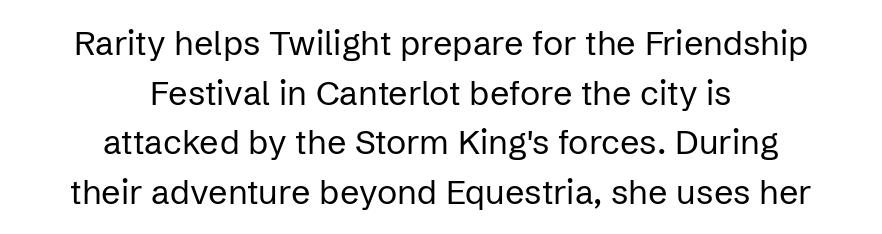
The rendering uses a moderate line-height, typical for paragraphs. Check the space under the baseline: it is left empty. Each word holds together tightly as a unit, with standard inter-letter gaps. The letters carry no serifs — their stems end cleanly without finishing strokes. Think of a printed novel: that variable character pitch is what you see here. Nope, not italic — everything's standing straight.
